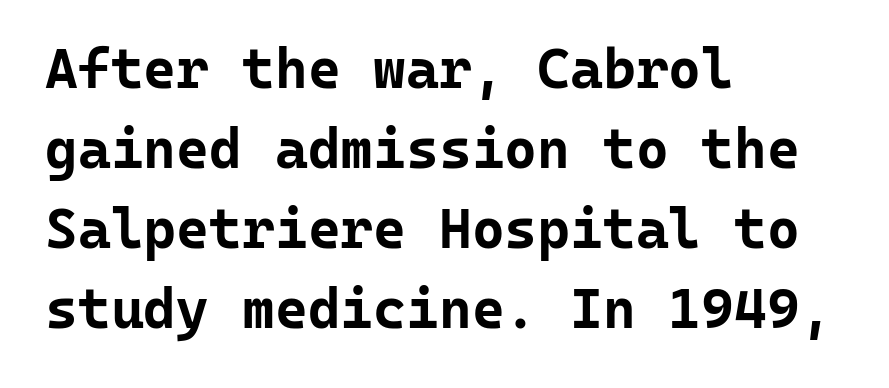
Q: Is the text bold? A: Yes.
Q: Is the text italic (slanted)? A: No, it is upright.
Q: Is the typeface a serif or a sans-serif typeface? A: Sans-serif.
Q: Is the text underlined? A: No.
Q: How is the paragraph aligned? A: Left-aligned.
Q: Is the spacing between letters normal or unusually wide? A: Normal.
Q: Is the spacing between lines tight, normal or loose? A: Normal.
Q: Width (condensed, normal, or wide)? A: Normal.
Q: Stroke contrast? A: Low.
Q: x-height? A: Medium.
Q: Monospaced? A: Yes.
